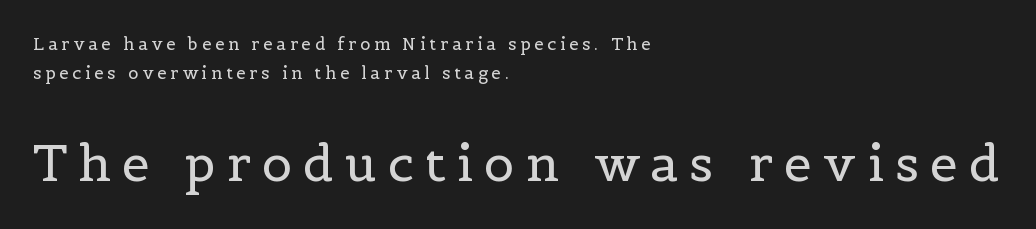
Notice how the stems are strictly vertical — no italics here. A typesetter would call this heavily tracked-out type. If you drew a ruler down the left edge, every line would touch it. Caption: face not bold, strokes unweighted. The space beneath each line is pristine and unruled. Proportional: the letters do not fall into vertical columns.
